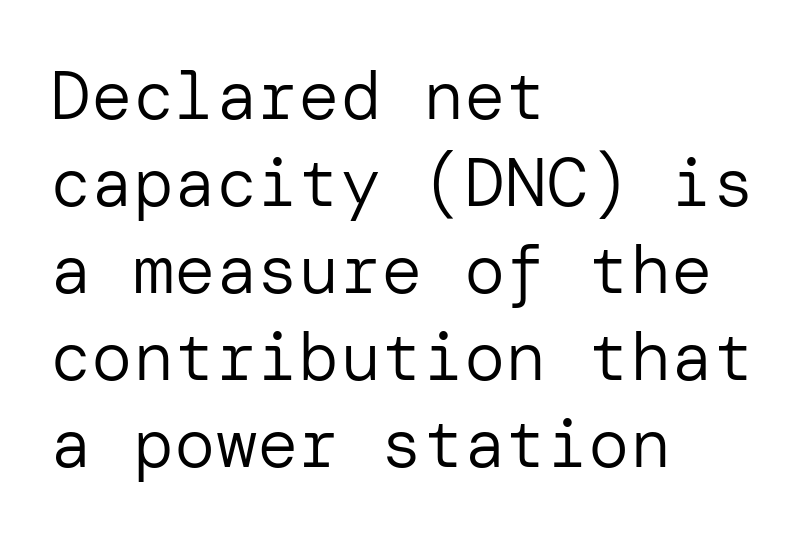
Q: Is the text bold? A: No.
Q: Is the text italic (slanted)? A: No, it is upright.
Q: Is the typeface a serif or a sans-serif typeface? A: Sans-serif.
Q: Is the text underlined? A: No.
Q: How is the paragraph aligned? A: Left-aligned.
Q: Is the spacing between letters normal or unusually wide? A: Normal.
Q: Is the spacing between lines tight, normal or loose? A: Normal.
Q: Width (condensed, normal, or wide)? A: Normal.
Q: Stroke contrast? A: Low.
Q: x-height? A: Medium.
